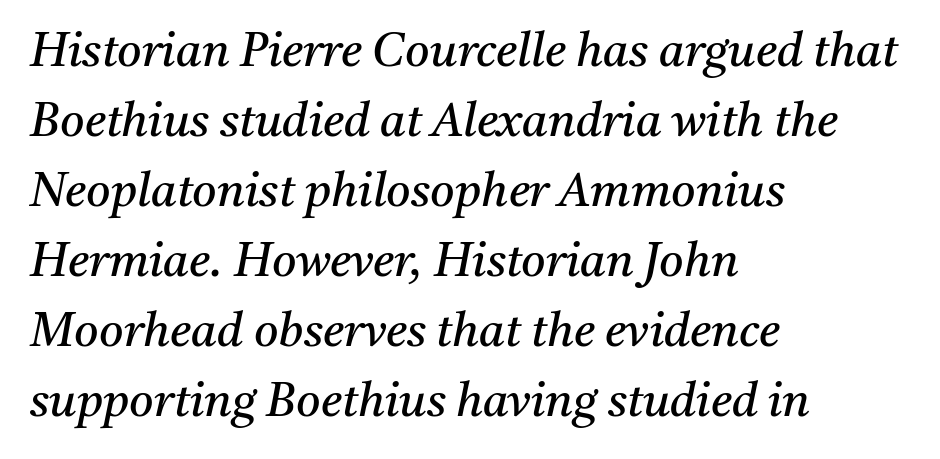
{"serif": "yes", "italic": "yes", "lean": "right", "slant_degrees": 11, "bold": "no", "weight": "regular", "width": "normal", "stroke_contrast": "medium", "x_height": "medium", "monospaced": "no", "underline": "no", "align": "left", "line_spacing": "normal", "line_spacing_ratio": 1.49, "letter_spacing": "normal", "letter_spacing_em": 0.0, "glyph_px": 47}
